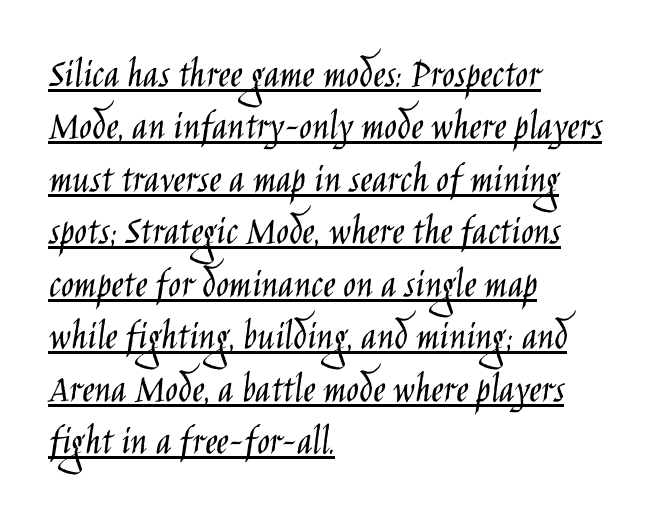
Q: Is the text bold? A: No.
Q: Is the text italic (slanted)? A: Yes.
Q: Is the typeface a serif or a sans-serif typeface? A: Sans-serif.
Q: Is the text underlined? A: Yes.
Q: How is the paragraph aligned? A: Left-aligned.
Q: Is the spacing between letters normal or unusually wide? A: Normal.
Q: Is the spacing between lines tight, normal or loose? A: Normal.
Q: Width (condensed, normal, or wide)? A: Condensed.
Q: Stroke contrast? A: Low.
Q: x-height? A: Large.
Q: Monospaced? A: No.
